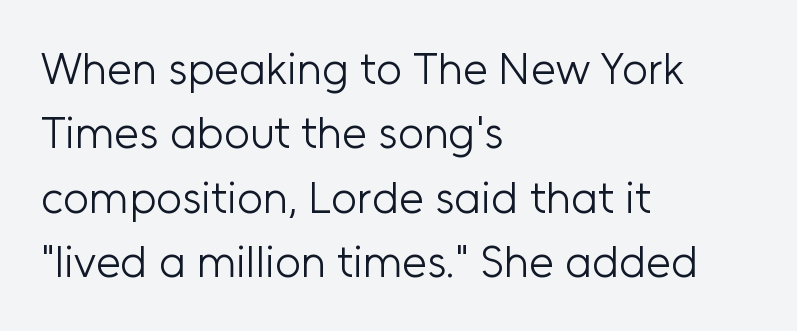
Q: Is the text bold? A: No.
Q: Is the text italic (slanted)? A: No, it is upright.
Q: Is the typeface a serif or a sans-serif typeface? A: Sans-serif.
Q: Is the text underlined? A: No.
Q: How is the paragraph aligned? A: Left-aligned.
Q: Is the spacing between letters normal or unusually wide? A: Normal.
Q: Is the spacing between lines tight, normal or loose? A: Normal.
Q: Width (condensed, normal, or wide)? A: Normal.
Q: Stroke contrast? A: Low.
Q: x-height? A: Medium.
Q: Monospaced? A: No.
